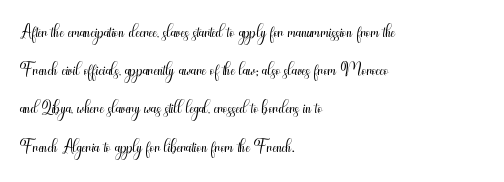
The vertical gap from one line to the next is medium. Quick note: underline off. The characters are drawn with everyday or finer stroke widths. Caption: multi-line text, flush left, ragged right.
